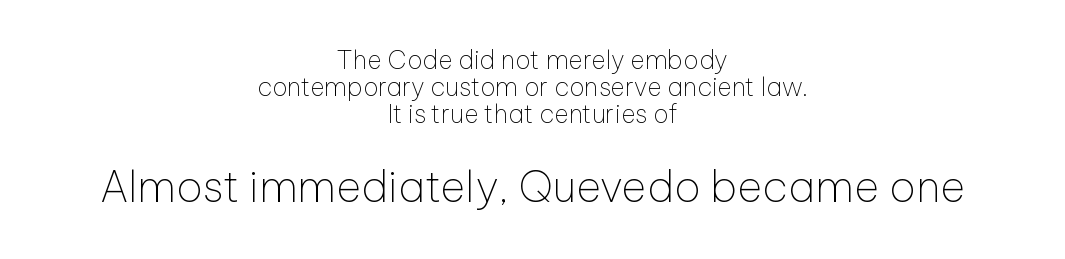
Q: Is the text bold? A: No.
Q: Is the text italic (slanted)? A: No, it is upright.
Q: Is the typeface a serif or a sans-serif typeface? A: Sans-serif.
Q: Is the text underlined? A: No.
Q: How is the paragraph aligned? A: Centered.
Q: Is the spacing between letters normal or unusually wide? A: Normal.
Q: Is the spacing between lines tight, normal or loose? A: Tight.
Q: Which block of text is set in a larger size, the first (top) or the second (bottom)? A: The second (bottom) one.
Q: Width (condensed, normal, or wide)? A: Normal.
Q: Stroke contrast? A: Low.
Q: x-height? A: Medium.
Q: Monospaced? A: No.
